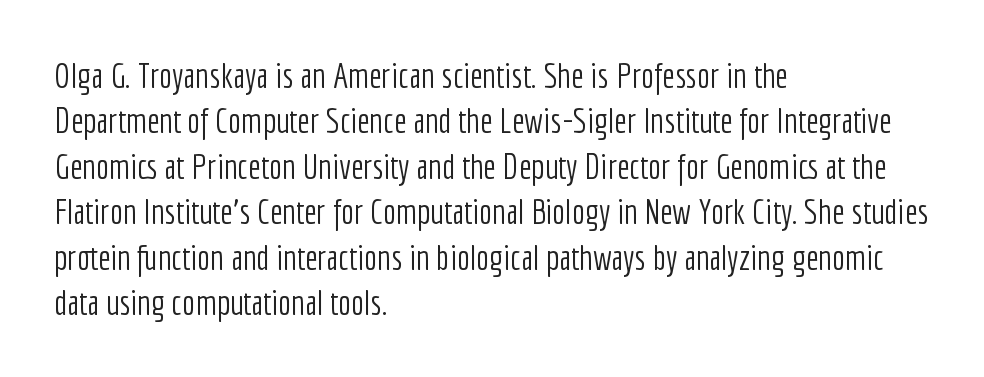
The image shows 35 px light, condensed sans-serif type, upright; set left-aligned, normal line spacing (1.3x), normal letter spacing, not underlined; low stroke contrast and a medium x-height.
